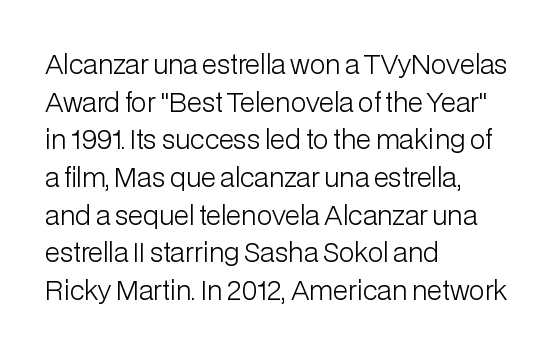
This sample is left-justified, so line endings fall wherever the words run out. Short note: letters normally spaced. These lines were composed using upright roman letters. Nothing heavy about these letters — not bold at all. The glyphs are unaccompanied by any horizontal stroke below them. Quick note: interline space is typical.
